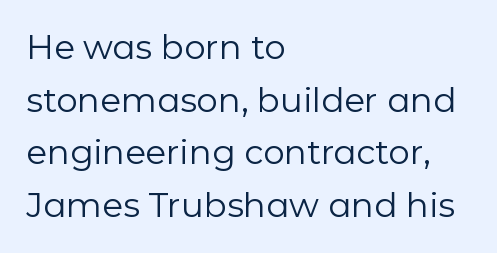
The image shows 34 px regular-weight sans-serif type, upright; set left-aligned, normal line spacing (1.55x), normal letter spacing, not underlined; low stroke contrast and a medium x-height.
